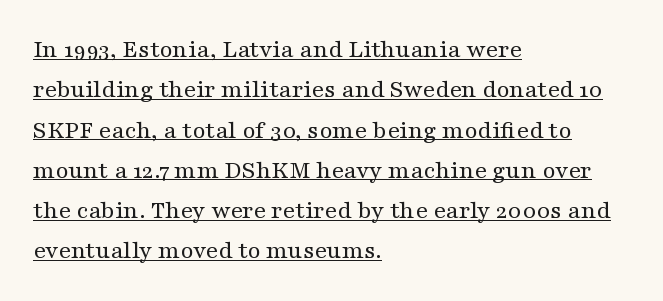
Vertical stems look standard width or narrower in stroke. Looks like someone drew a line under every word here. A normal amount of white space separates one row of letters from the next. One-word summary of the alignment: left. No italicization has been applied; the sample stays upright. In terms of letterspacing, this is plain default setting.
